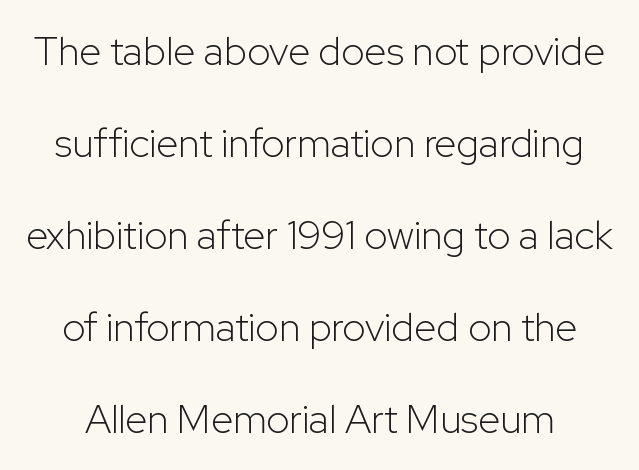
The image shows 40 px light sans-serif type, upright; set loose line spacing (2.3x), normal letter spacing, not underlined; low stroke contrast and a medium x-height.
